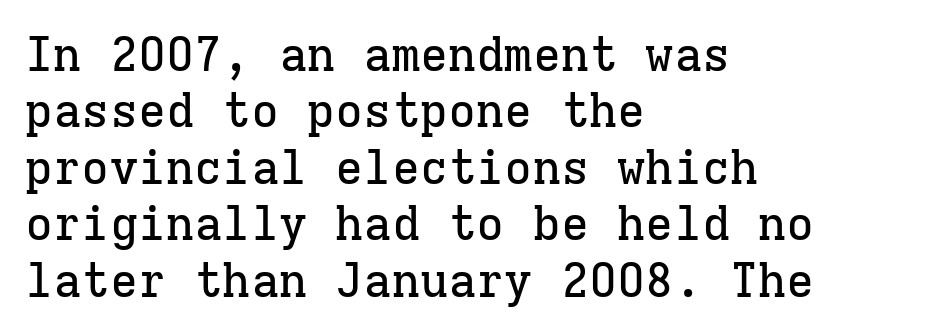
{"serif": "yes", "italic": "no", "width": "normal", "stroke_contrast": "low", "x_height": "medium", "monospaced": "yes", "underline": "no", "align": "left", "line_spacing_ratio": 1.2, "letter_spacing": "normal", "letter_spacing_em": 0.0, "glyph_px": 47}
